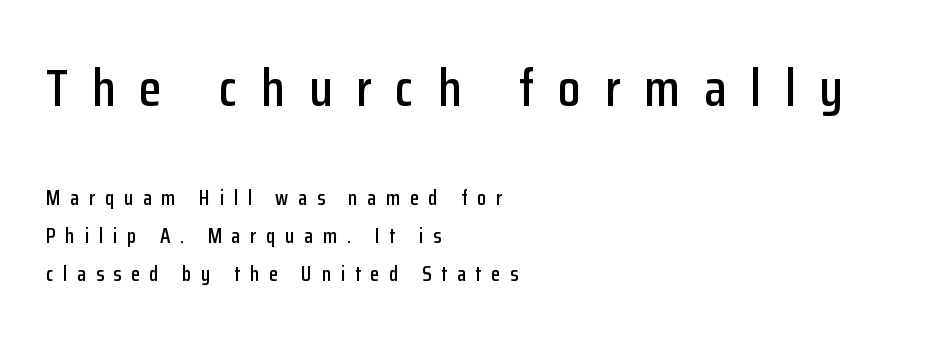
The image shows 52 px condensed sans-serif type, upright; set left-aligned, line spacing 1.8x, unusually wide letter spacing (+0.46 em), not underlined; the first (top) block is 2.48x larger; low stroke contrast and a medium x-height.
